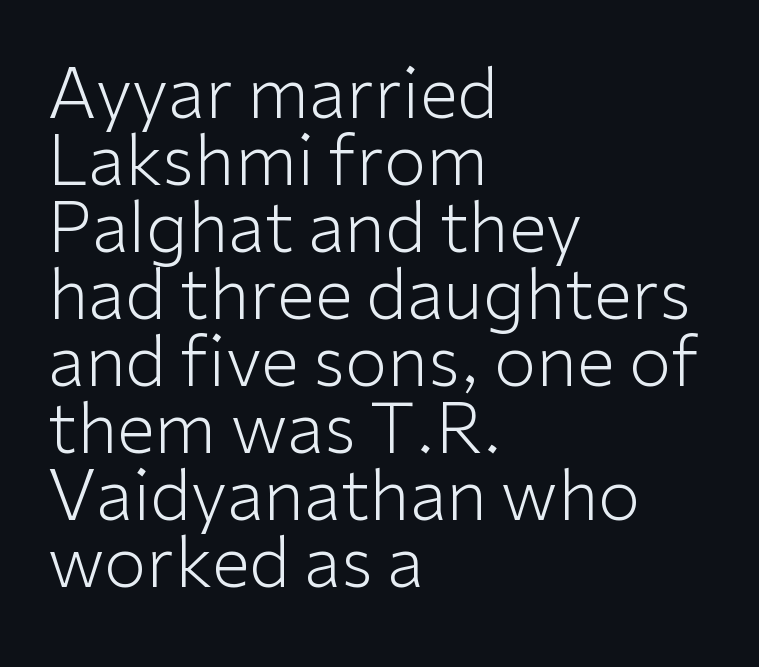
The image shows 69 px light sans-serif type, upright; set left-aligned, tight line spacing (0.97x), normal letter spacing, not underlined; low stroke contrast and a medium x-height.
